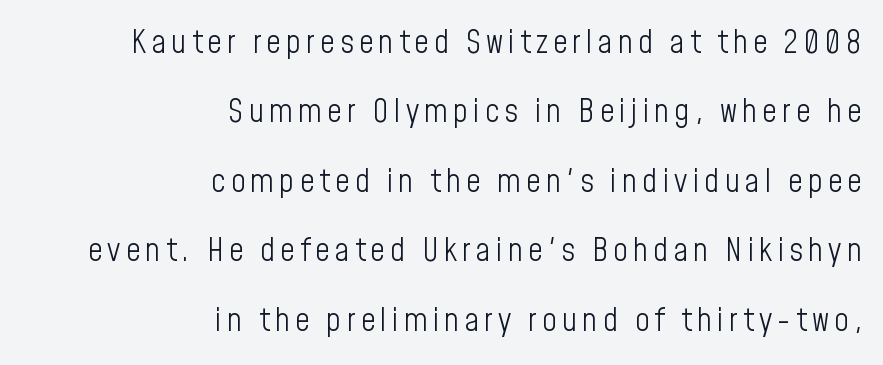
The image shows 32 px light, condensed sans-serif type, upright; set right-aligned, loose line spacing (2.17x), not underlined; low stroke contrast and a medium x-height.
